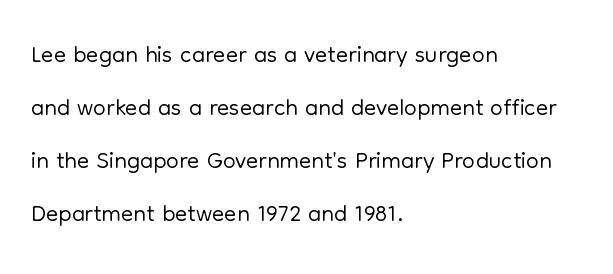
Nothing unusual about the tracking: characters are spaced as the font intends. This sample uses an upright cut, with every glyph sitting square on the baseline. The weight tops out at a normal text grade. Quick note: interline space is typical. These lines are rendered in a variable-pitch font.
